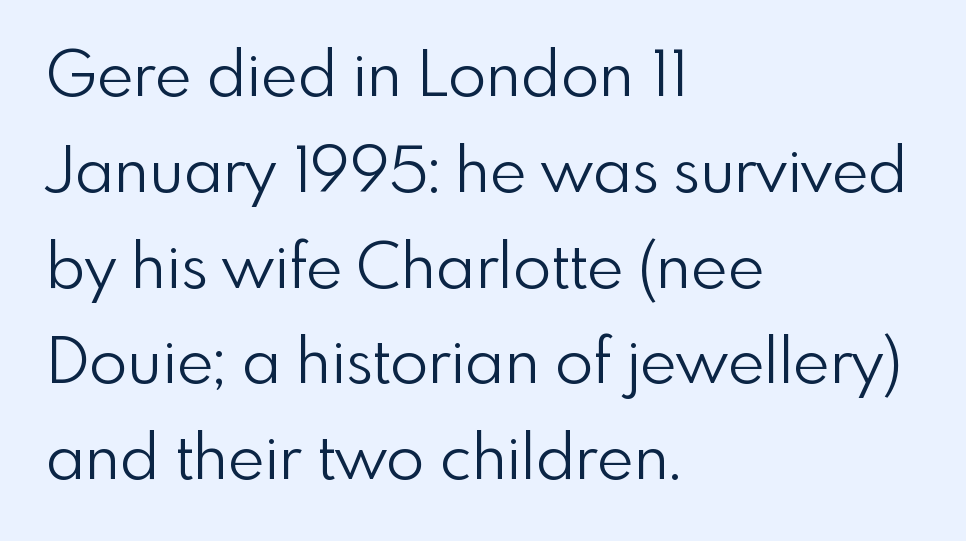
Any mark beneath the type? The region is blank. Stems and bowls with no extra thickness — not bold. Left-aligned paragraph, ragged on the right. Leading: standard. Posture: vertical.
